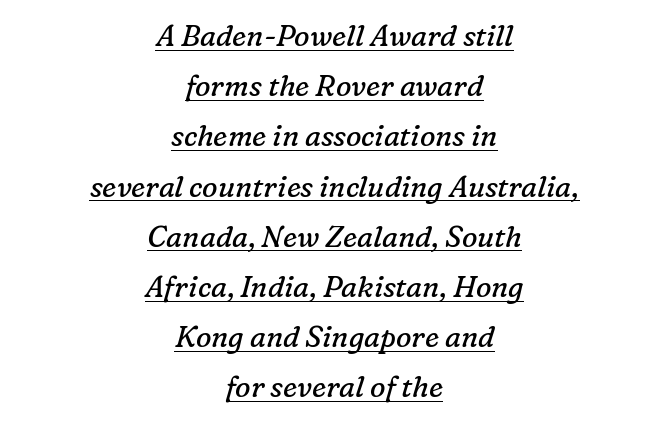
{"serif": "yes", "italic": "yes", "lean": "right", "slant_degrees": 16, "bold": "no", "weight": "regular", "width": "normal", "stroke_contrast": "low", "x_height": "medium", "monospaced": "no", "underline": "yes", "align": "center", "line_spacing_ratio": 1.73, "letter_spacing": "normal", "letter_spacing_em": 0.0, "glyph_px": 29}
